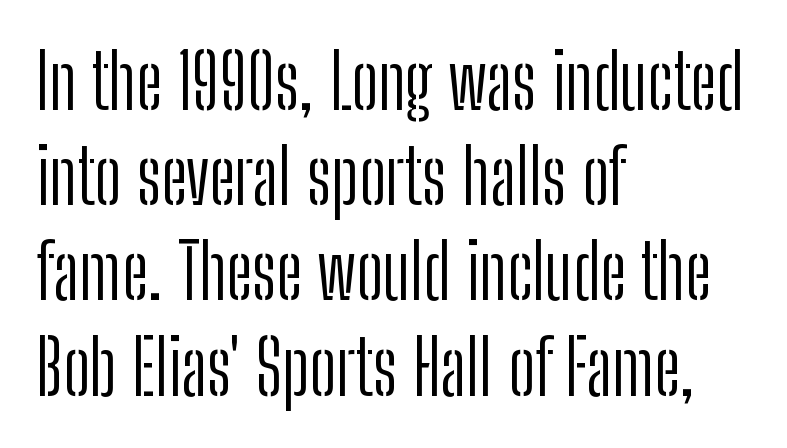
The designer left line spacing at the default. Stroke mass is kept to a normal reading level or below. In terms of posture, this sample is upright. You can tell from the bare stems that sans-serif type was used. Proportional: the letters do not fall into vertical columns.
